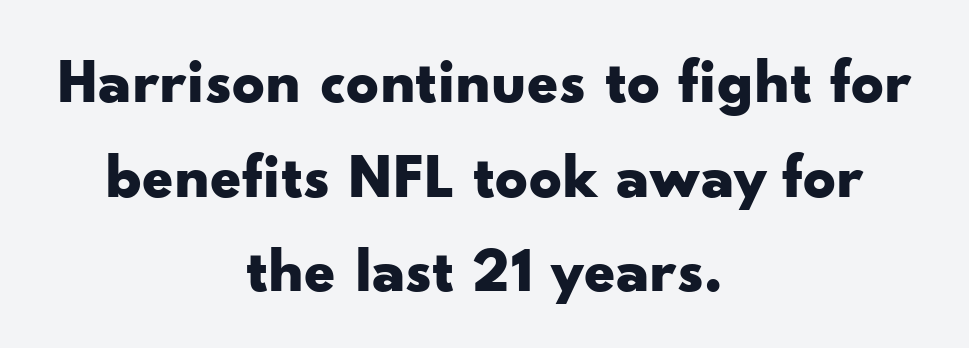
Q: Is the text bold? A: Yes.
Q: Is the text italic (slanted)? A: No, it is upright.
Q: Is the typeface a serif or a sans-serif typeface? A: Sans-serif.
Q: Is the text underlined? A: No.
Q: How is the paragraph aligned? A: Centered.
Q: Is the spacing between letters normal or unusually wide? A: Normal.
Q: Is the spacing between lines tight, normal or loose? A: Normal.
Q: Width (condensed, normal, or wide)? A: Wide.
Q: Stroke contrast? A: Low.
Q: x-height? A: Small.
Q: Monospaced? A: No.
